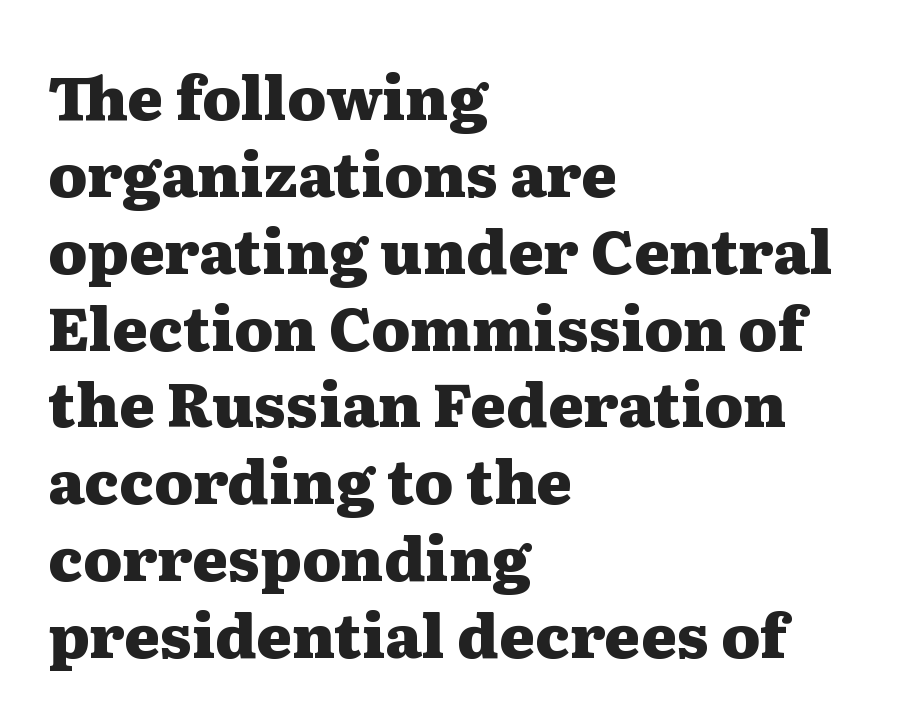
{"serif": "yes", "italic": "no", "bold": "yes", "weight": "heavy", "width": "wide", "stroke_contrast": "medium", "x_height": "medium", "monospaced": "no", "underline": "no", "align": "left", "line_spacing": "normal", "line_spacing_ratio": 1.26, "letter_spacing": "normal", "letter_spacing_em": 0.0, "glyph_px": 61}
